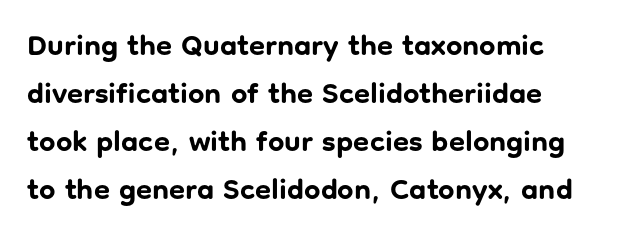
This rendering employs a face without finishing strokes, i.e., a sans-serif. Leading: standard. Note the varied advance widths — an 'i' is clearly narrower than an 'm'. This sample uses an upright cut, with every glyph sitting square on the baseline. In CSS terms this would be text-align: left.
